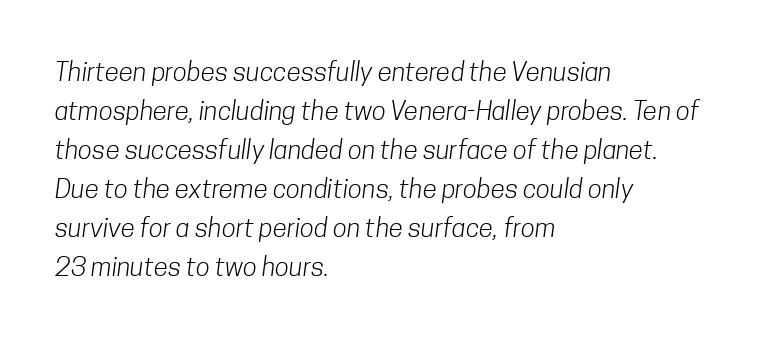
Q: Is the text bold? A: No.
Q: Is the text underlined? A: No.
Q: How is the paragraph aligned? A: Left-aligned.
Q: Is the spacing between letters normal or unusually wide? A: Normal.
Q: Is the spacing between lines tight, normal or loose? A: Normal.
